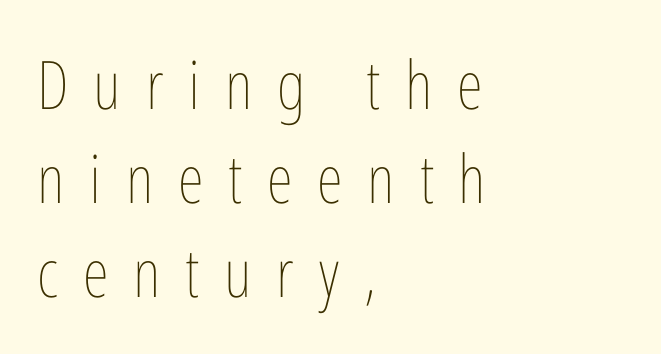
The image shows 67 px thin, condensed type, upright; set left-aligned, normal line spacing (1.4x), unusually wide letter spacing (+0.37 em), not underlined; low stroke contrast and a medium x-height.
